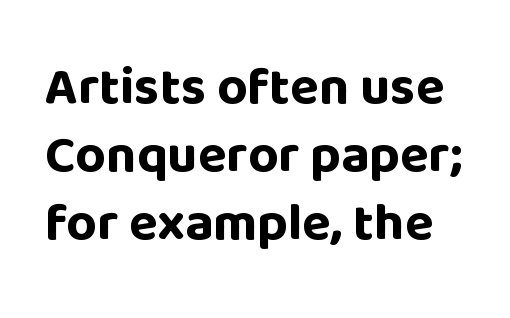
{"serif": "no", "italic": "no", "bold": "yes", "weight": "bold", "width": "normal", "stroke_contrast": "low", "x_height": "large", "monospaced": "no", "underline": "no", "line_spacing": "normal", "line_spacing_ratio": 1.28, "letter_spacing": "normal", "letter_spacing_em": 0.0, "glyph_px": 53}
